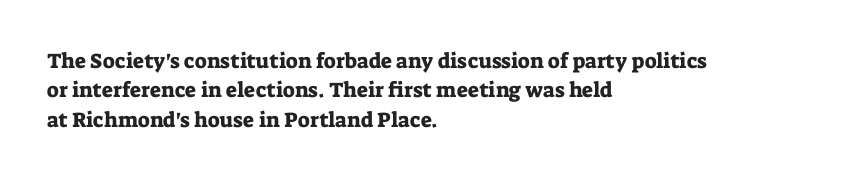
{"italic": "no", "underline": "no", "align": "left", "line_spacing": "normal", "line_spacing_ratio": 1.4, "letter_spacing": "normal", "letter_spacing_em": 0.0, "glyph_px": 21}
